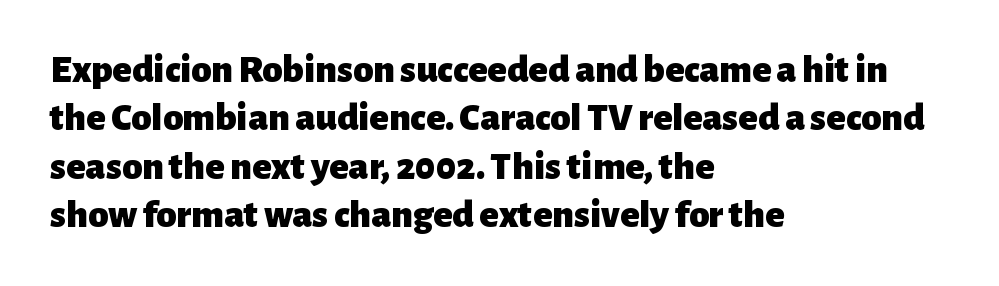
{"serif": "no", "italic": "no", "bold": "yes", "weight": "heavy", "width": "normal", "stroke_contrast": "low", "x_height": "medium", "monospaced": "no", "underline": "no", "align": "left", "line_spacing_ratio": 1.21, "letter_spacing": "normal", "letter_spacing_em": 0.0, "glyph_px": 40}
